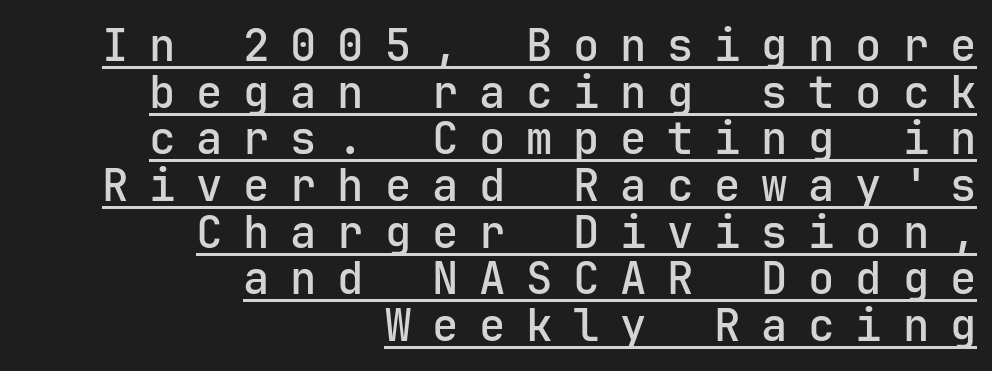
{"serif": "no", "italic": "no", "bold": "semi", "weight": "semibold", "width": "normal", "stroke_contrast": "low", "x_height": "medium", "underline": "yes", "align": "right", "line_spacing": "tight", "line_spacing_ratio": 1.06, "letter_spacing": "wide", "letter_spacing_em": 0.47, "glyph_px": 44}
